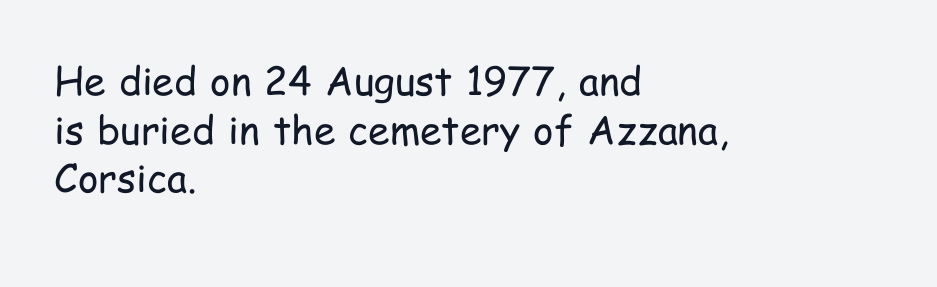
Q: Is the text bold? A: No.
Q: Is the text italic (slanted)? A: No, it is upright.
Q: Is the typeface a serif or a sans-serif typeface? A: Sans-serif.
Q: Is the text underlined? A: No.
Q: How is the paragraph aligned? A: Left-aligned.
Q: Is the spacing between letters normal or unusually wide? A: Normal.
Q: Is the spacing between lines tight, normal or loose? A: Normal.
Q: Width (condensed, normal, or wide)? A: Condensed.
Q: Stroke contrast? A: Low.
Q: x-height? A: Medium.
Q: Monospaced? A: No.
